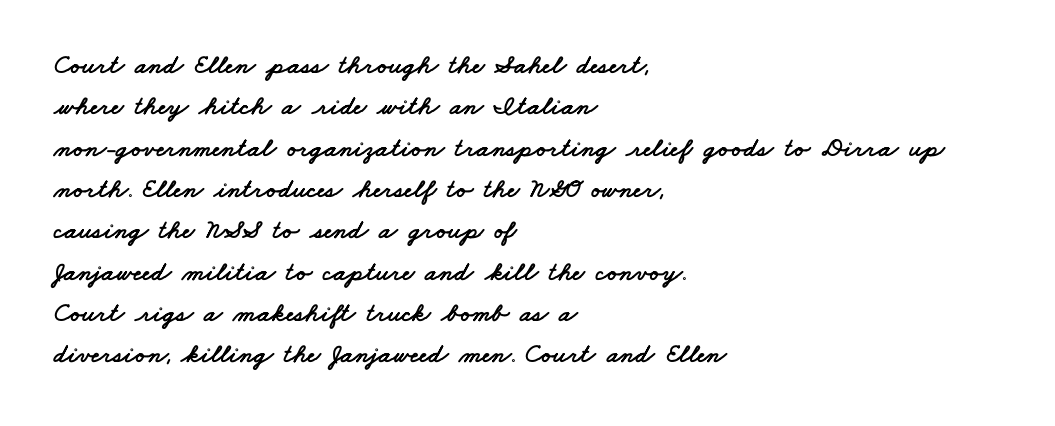
{"underline": "no", "align": "left", "line_spacing": "normal", "line_spacing_ratio": 1.53, "letter_spacing": "normal", "letter_spacing_em": 0.0, "glyph_px": 27}
